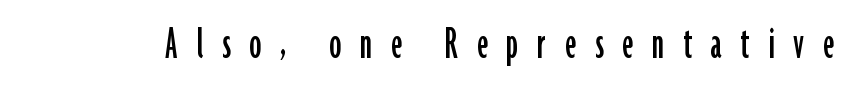
Display-style spreading of the glyphs; the letterfit is very open. Upright lettering throughout. Is this a sans? Yes — the strokes have no serifs. The passage shown is not underscored anywhere.
